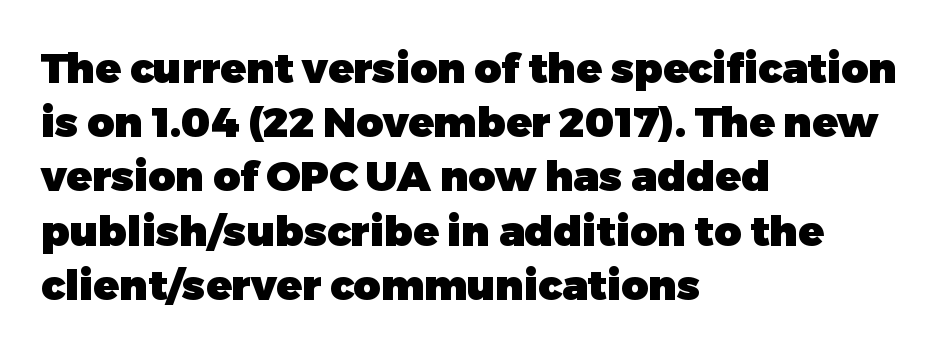
{"serif": "no", "italic": "no", "bold": "yes", "weight": "heavy", "width": "normal", "stroke_contrast": "low", "x_height": "medium", "monospaced": "no", "underline": "no", "align": "left", "line_spacing": "normal", "line_spacing_ratio": 1.29, "letter_spacing": "normal", "letter_spacing_em": 0.0, "glyph_px": 42}
